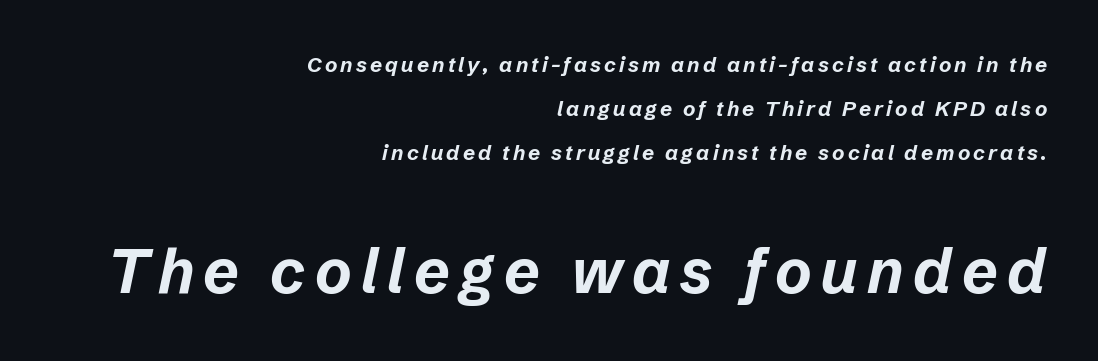
{"italic": "yes", "lean": "right", "slant_degrees": 12, "bold": "yes", "weight": "bold", "width": "normal", "stroke_contrast": "low", "x_height": "medium", "monospaced": "no", "underline": "no", "align": "right", "line_spacing": "loose", "line_spacing_ratio": 2.09, "larger_block": "second", "size_ratio": 2.95, "glyph_px": 62}
